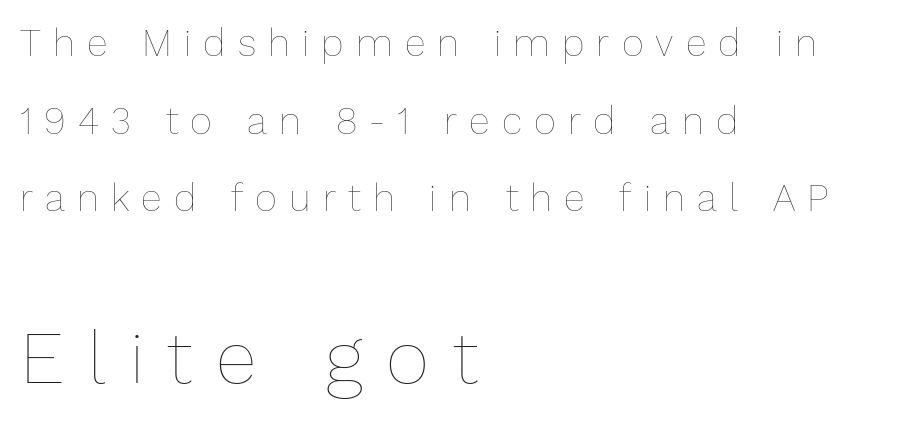
The image shows 75 px thin type, upright; set left-aligned, loose line spacing (2.04x), unusually wide letter spacing (+0.32 em), not underlined; the second (bottom) block is 1.97x larger; low stroke contrast and a medium x-height.
